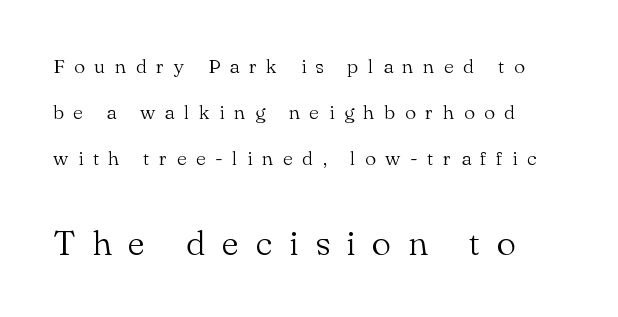
{"serif": "yes", "italic": "no", "bold": "no", "weight": "light", "width": "normal", "stroke_contrast": "medium", "x_height": "small", "monospaced": "no", "underline": "no", "line_spacing": "loose", "line_spacing_ratio": 2.31, "letter_spacing": "wide", "letter_spacing_em": 0.47, "larger_block": "second", "size_ratio": 1.75, "glyph_px": 35}
